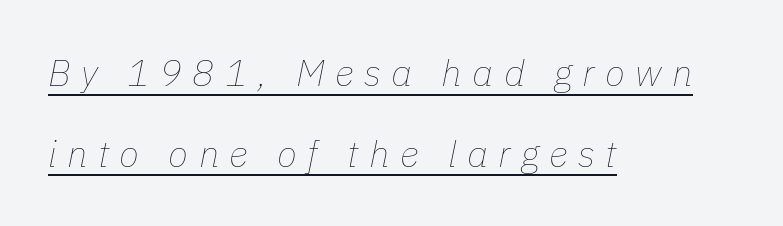
Q: Is the text bold? A: No.
Q: Is the text italic (slanted)? A: Yes, it leans right by about 11 degrees.
Q: Is the text underlined? A: Yes.
Q: How is the paragraph aligned? A: Left-aligned.
Q: Is the spacing between letters normal or unusually wide? A: Unusually wide.
Q: Is the spacing between lines tight, normal or loose? A: Loose.
Q: Width (condensed, normal, or wide)? A: Normal.
Q: Stroke contrast? A: Low.
Q: x-height? A: Medium.
Q: Monospaced? A: No.
